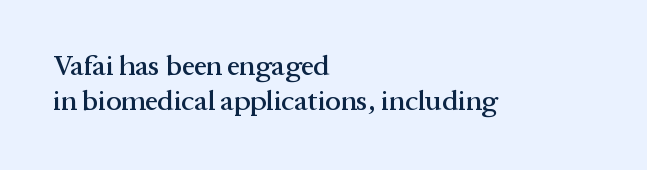
Q: Is the text italic (slanted)? A: No, it is upright.
Q: Is the typeface a serif or a sans-serif typeface? A: Serif.
Q: Is the text underlined? A: No.
Q: How is the paragraph aligned? A: Left-aligned.
Q: Is the spacing between letters normal or unusually wide? A: Normal.
Q: Width (condensed, normal, or wide)? A: Normal.
Q: Stroke contrast? A: Medium.
Q: x-height? A: Medium.
Q: Monospaced? A: No.
